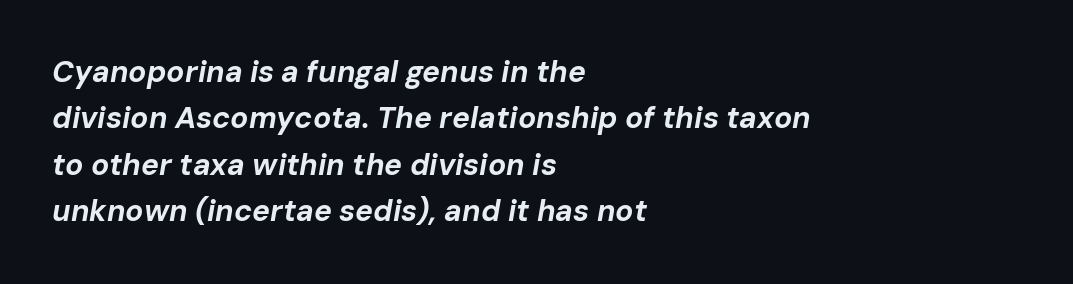
Q: Is the text bold? A: Yes.
Q: Is the text italic (slanted)? A: Yes, it leans right by about 10 degrees.
Q: Is the text underlined? A: No.
Q: How is the paragraph aligned? A: Left-aligned.
Q: Is the spacing between letters normal or unusually wide? A: Normal.
Q: Is the spacing between lines tight, normal or loose? A: Normal.
Q: Width (condensed, normal, or wide)? A: Normal.
Q: Stroke contrast? A: Low.
Q: x-height? A: Medium.
Q: Monospaced? A: No.
